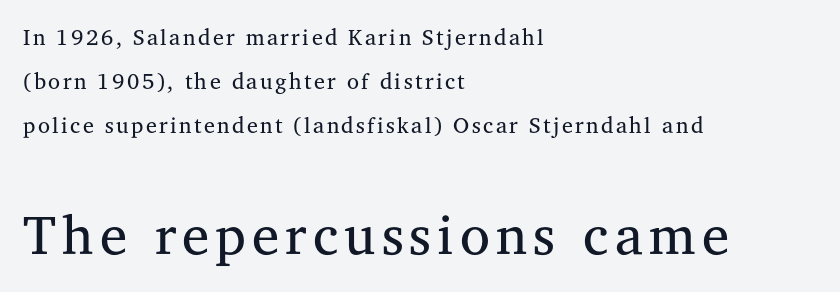
{"serif": "yes", "italic": "no", "bold": "no", "weight": "regular", "width": "normal", "stroke_contrast": "medium", "x_height": "medium", "monospaced": "no", "underline": "no", "align": "left", "line_spacing": "loose", "line_spacing_ratio": 2.0, "larger_block": "second", "size_ratio": 2.5, "glyph_px": 55}
